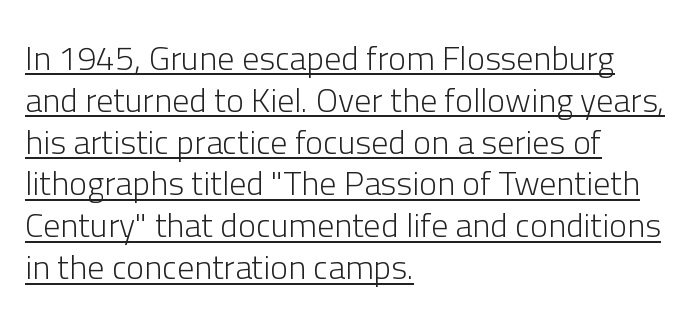
Q: Is the text bold? A: No.
Q: Is the text italic (slanted)? A: No, it is upright.
Q: Is the typeface a serif or a sans-serif typeface? A: Sans-serif.
Q: Is the text underlined? A: Yes.
Q: How is the paragraph aligned? A: Left-aligned.
Q: Is the spacing between letters normal or unusually wide? A: Normal.
Q: Width (condensed, normal, or wide)? A: Normal.
Q: Stroke contrast? A: Low.
Q: x-height? A: Medium.
Q: Monospaced? A: No.
